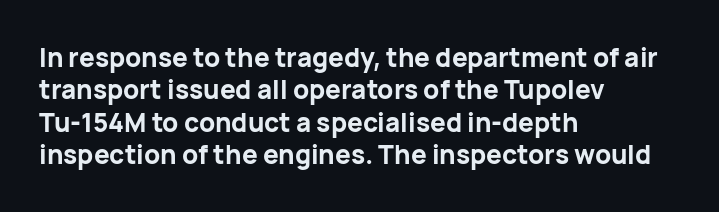
Interline gaps are of average width in this sample. Words float on clear page, feet unadorned. Weight check: bold — yes, fully. These lines were composed using upright roman letters.
